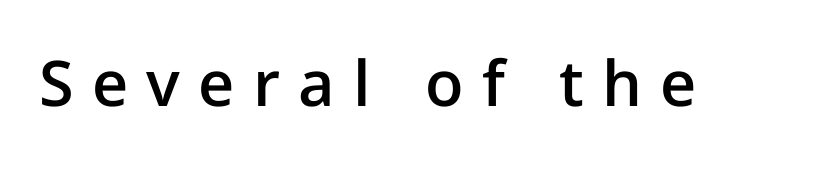
Q: Is the text bold? A: Semi-bold.
Q: Is the text italic (slanted)? A: No, it is upright.
Q: Is the typeface a serif or a sans-serif typeface? A: Sans-serif.
Q: Is the text underlined? A: No.
Q: Is the spacing between letters normal or unusually wide? A: Unusually wide.
Q: Width (condensed, normal, or wide)? A: Normal.
Q: Stroke contrast? A: Low.
Q: x-height? A: Medium.
Q: Monospaced? A: No.
